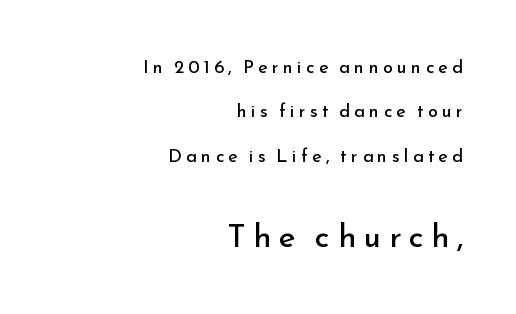
Looks like regular typesetting: each glyph gets only the width it needs. Letters rest on an invisible, unmarked baseline. Size hierarchy here favors the trailing block over the leading one. Students, observe: this is what heavily led, spacious text looks like.
